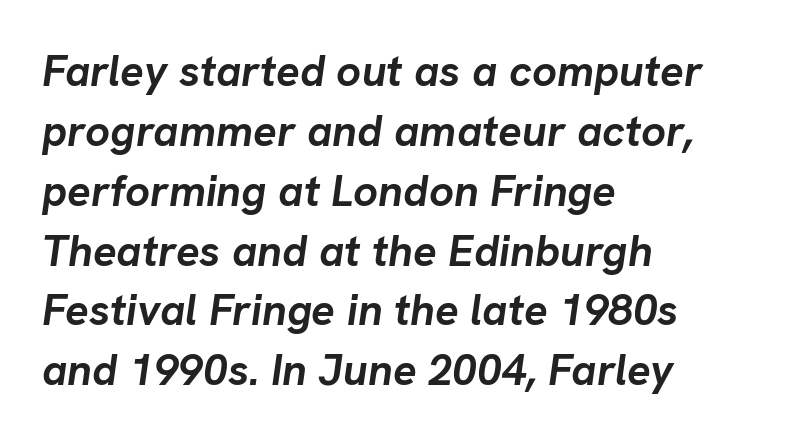
The image shows 44 px semibold type, italic (leaning right); set left-aligned, normal line spacing (1.36x), normal letter spacing, not underlined; low stroke contrast and a medium x-height.
